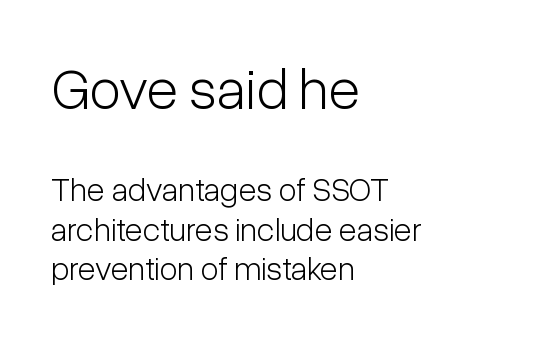
Q: Is the text bold? A: No.
Q: Is the text italic (slanted)? A: No, it is upright.
Q: Is the typeface a serif or a sans-serif typeface? A: Sans-serif.
Q: Is the text underlined? A: No.
Q: How is the paragraph aligned? A: Left-aligned.
Q: Is the spacing between letters normal or unusually wide? A: Normal.
Q: Which block of text is set in a larger size, the first (top) or the second (bottom)? A: The first (top) one.
Q: Width (condensed, normal, or wide)? A: Condensed.
Q: Stroke contrast? A: Low.
Q: x-height? A: Medium.
Q: Monospaced? A: No.
